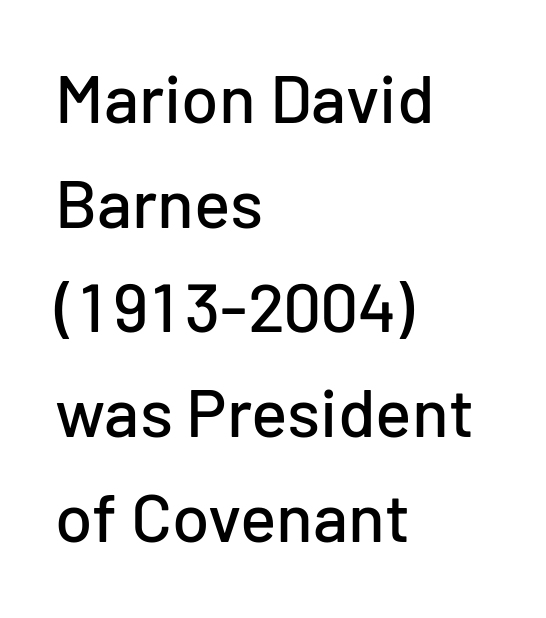
The line texture is even and compact thanks to regular tracking. Check under the words: just untouched page. Examine the stroke ends and you'll find no serifs. The block of text has a typical density, with ordinary space between rows. Spacing verdict: proportional, widths tailored to each character. It's the straight-up-and-down kind of type.
